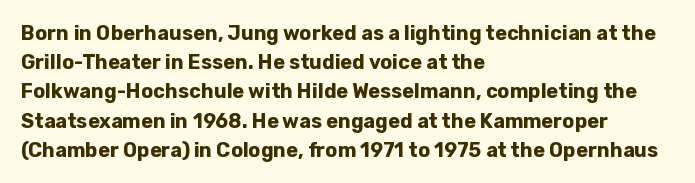
{"italic": "no", "bold": "yes", "underline": "no", "align": "left", "line_spacing": "normal", "line_spacing_ratio": 1.46, "letter_spacing": "normal", "letter_spacing_em": 0.0, "glyph_px": 20}
